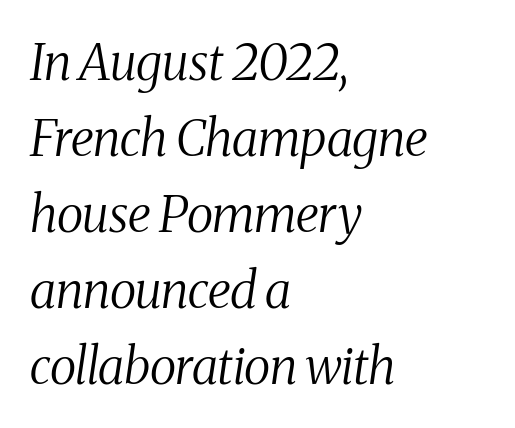
{"serif": "yes", "italic": "yes", "lean": "right", "slant_degrees": 8, "bold": "no", "weight": "regular", "width": "condensed", "stroke_contrast": "medium", "x_height": "medium", "monospaced": "no", "underline": "no", "align": "left", "line_spacing": "normal", "line_spacing_ratio": 1.52, "letter_spacing": "normal", "letter_spacing_em": 0.0, "glyph_px": 50}
